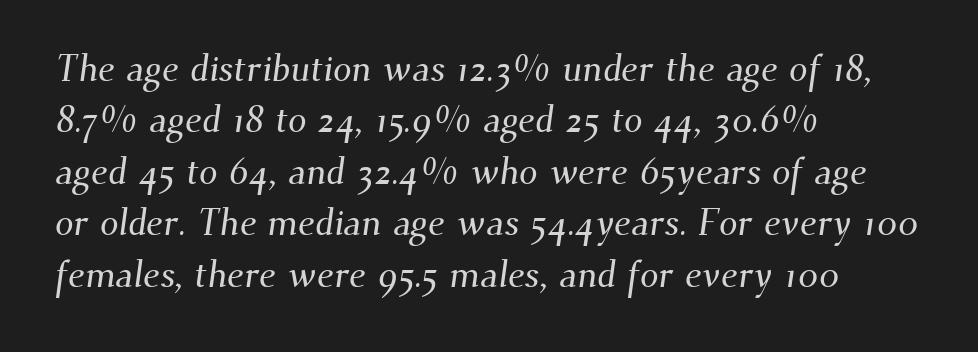
Q: Is the typeface a serif or a sans-serif typeface? A: Serif.
Q: Is the text underlined? A: No.
Q: How is the paragraph aligned? A: Left-aligned.
Q: Is the spacing between letters normal or unusually wide? A: Normal.
Q: Is the spacing between lines tight, normal or loose? A: Normal.
Q: Width (condensed, normal, or wide)? A: Normal.
Q: Stroke contrast? A: Medium.
Q: x-height? A: Small.
Q: Monospaced? A: No.
